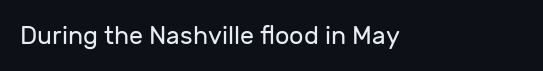
The image shows 25 px text type, upright; set normal letter spacing, not underlined.
